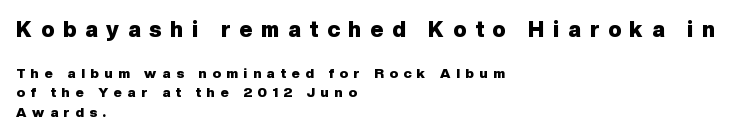
The image shows 22 px bold type, upright; set left-aligned, normal line spacing (1.38x), unusually wide letter spacing (+0.4 em), not underlined; the first (top) block is 1.57x larger.
